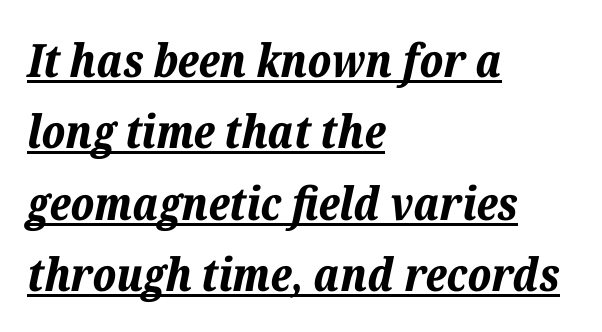
Q: Is the text bold? A: Yes.
Q: Is the text italic (slanted)? A: Yes, it leans right by about 12 degrees.
Q: Is the text underlined? A: Yes.
Q: How is the paragraph aligned? A: Left-aligned.
Q: Is the spacing between letters normal or unusually wide? A: Normal.
Q: Is the spacing between lines tight, normal or loose? A: Normal.
Q: Width (condensed, normal, or wide)? A: Normal.
Q: Stroke contrast? A: Low.
Q: x-height? A: Medium.
Q: Monospaced? A: No.
